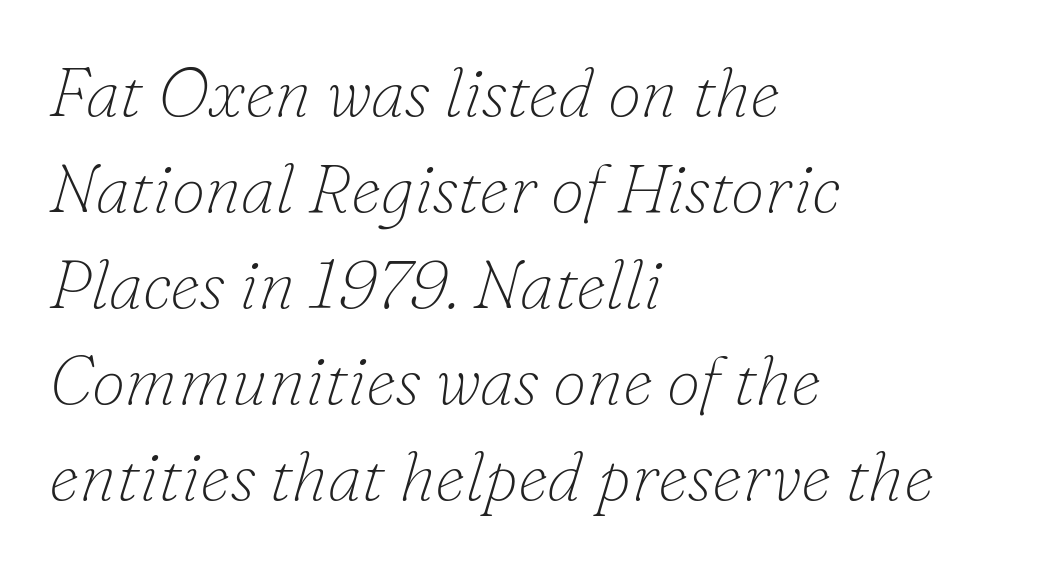
The gaps between neighbouring characters are ordinary and unremarkable. The designer went with a serif here, giving each stem small feet. The leading is moderate, giving the passage an even texture. Counters stay open thanks to moderate or lighter strokes. These lines are rendered in a variable-pitch font.
